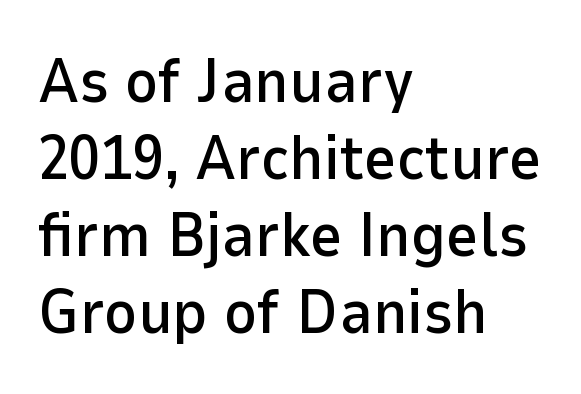
Q: Is the text italic (slanted)? A: No, it is upright.
Q: Is the typeface a serif or a sans-serif typeface? A: Sans-serif.
Q: Is the text underlined? A: No.
Q: How is the paragraph aligned? A: Left-aligned.
Q: Is the spacing between letters normal or unusually wide? A: Normal.
Q: Width (condensed, normal, or wide)? A: Normal.
Q: Stroke contrast? A: Low.
Q: x-height? A: Medium.
Q: Monospaced? A: No.
